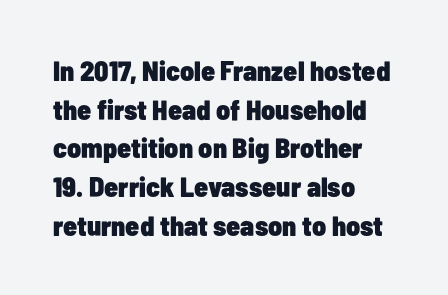
Q: Is the text bold? A: Yes.
Q: Is the text italic (slanted)? A: No, it is upright.
Q: Is the typeface a serif or a sans-serif typeface? A: Sans-serif.
Q: Is the text underlined? A: No.
Q: How is the paragraph aligned? A: Left-aligned.
Q: Is the spacing between letters normal or unusually wide? A: Normal.
Q: Is the spacing between lines tight, normal or loose? A: Normal.
Q: Width (condensed, normal, or wide)? A: Condensed.
Q: Stroke contrast? A: Low.
Q: x-height? A: Medium.
Q: Monospaced? A: No.
